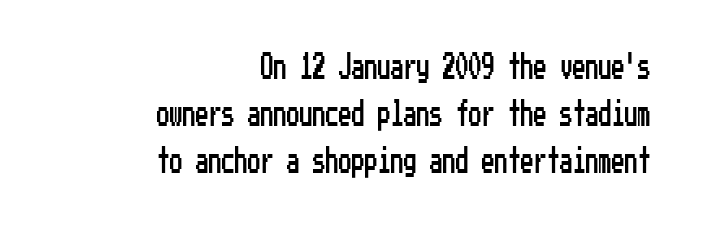
Q: Is the text italic (slanted)? A: No, it is upright.
Q: Is the text underlined? A: No.
Q: How is the paragraph aligned? A: Right-aligned.
Q: Is the spacing between letters normal or unusually wide? A: Normal.
